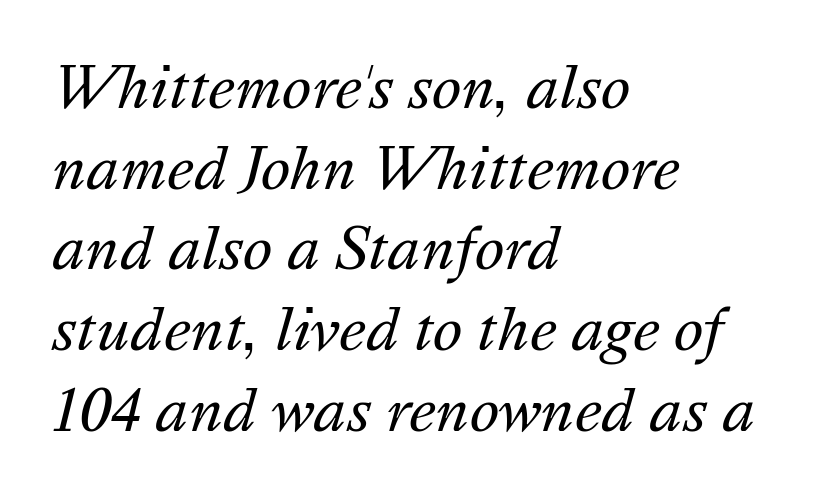
Q: Is the text bold? A: No.
Q: Is the text italic (slanted)? A: Yes, it leans right by about 16 degrees.
Q: Is the text underlined? A: No.
Q: How is the paragraph aligned? A: Left-aligned.
Q: Is the spacing between letters normal or unusually wide? A: Normal.
Q: Is the spacing between lines tight, normal or loose? A: Normal.
Q: Width (condensed, normal, or wide)? A: Normal.
Q: Stroke contrast? A: Medium.
Q: x-height? A: Medium.
Q: Monospaced? A: No.
